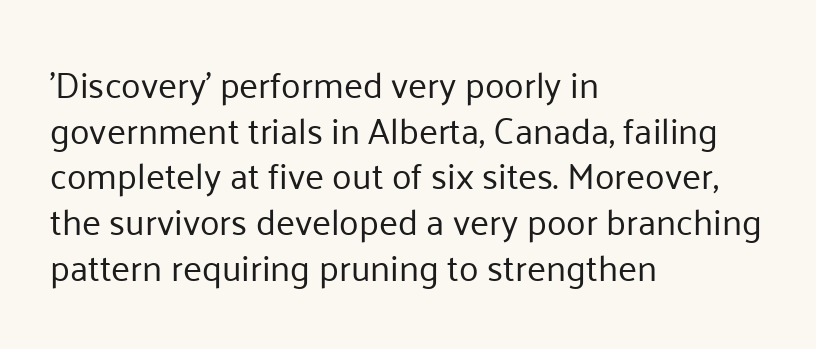
The image shows 36 px regular-weight sans-serif type, upright; set left-aligned, normal line spacing (1.27x), normal letter spacing, not underlined; low stroke contrast and a medium x-height.
